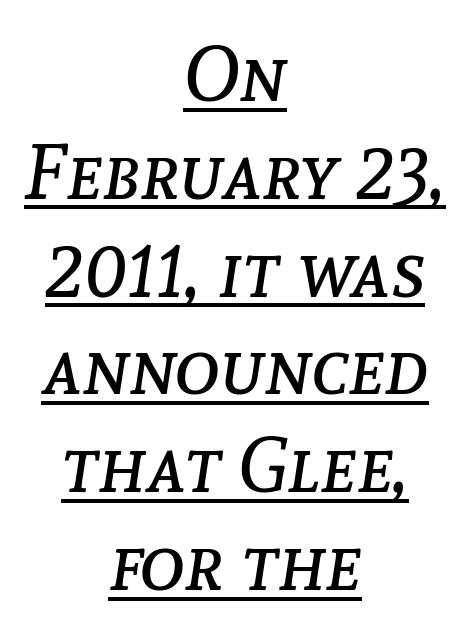
This sample uses plain, unmodified letter spacing. Leftover space on each line is divided equally before and after the words. The lettering is marked with a stroke running underneath it. The rendering uses natural spacing where letterforms have individual widths. Characters are canted at an angle relative to the baseline's perpendicular.
